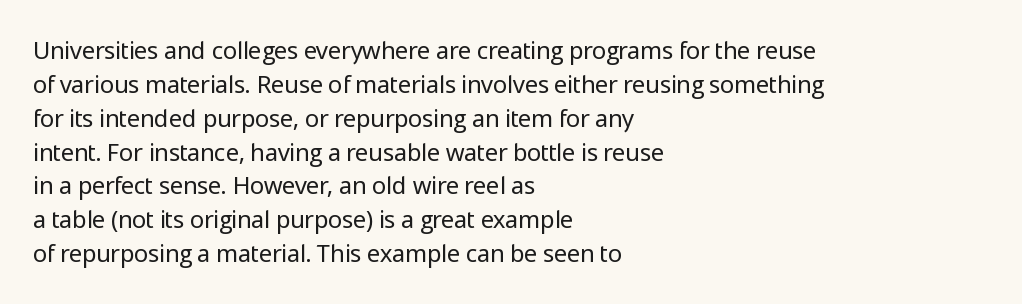
{"italic": "no", "bold": "no", "underline": "no", "align": "left", "line_spacing": "normal", "line_spacing_ratio": 1.41, "letter_spacing": "normal", "letter_spacing_em": 0.0, "glyph_px": 24}
